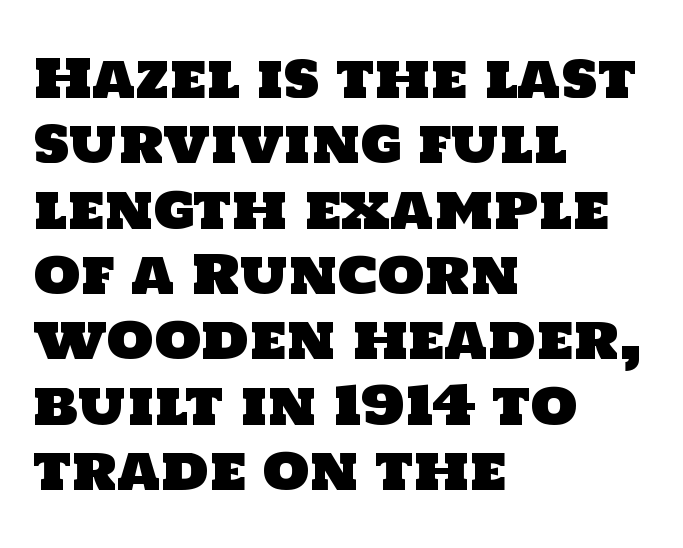
The image shows 54 px sans-serif type; set left-aligned, line spacing 1.21x, normal letter spacing, not underlined; low stroke contrast and a large x-height.
